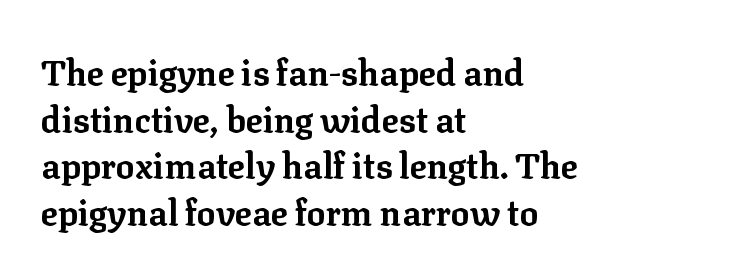
The image shows 35 px bold serif type, upright; set left-aligned, normal line spacing (1.33x), normal letter spacing, not underlined; low stroke contrast and a medium x-height.
